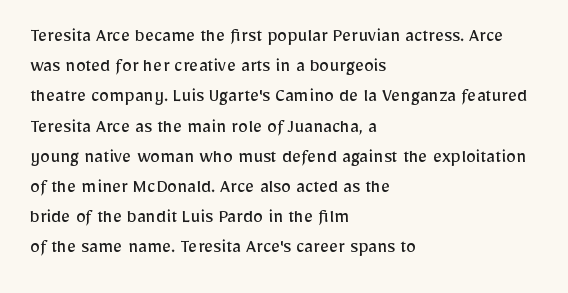
{"italic": "no", "bold": "no", "underline": "no", "align": "left", "line_spacing": "normal", "line_spacing_ratio": 1.51, "letter_spacing": "normal", "letter_spacing_em": 0.0, "glyph_px": 20}
